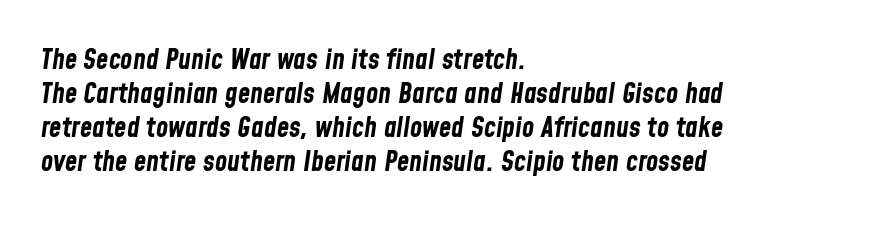
Anything drawn beneath the words? Only blank space. Thick stems and heavy bowls — unmistakably bold. The text block is weighted toward the left margin, trailing off unevenly rightward. The glyphs look as if they've been sheared to an angle. Compared with typical body copy, the letter spacing here is the same.
